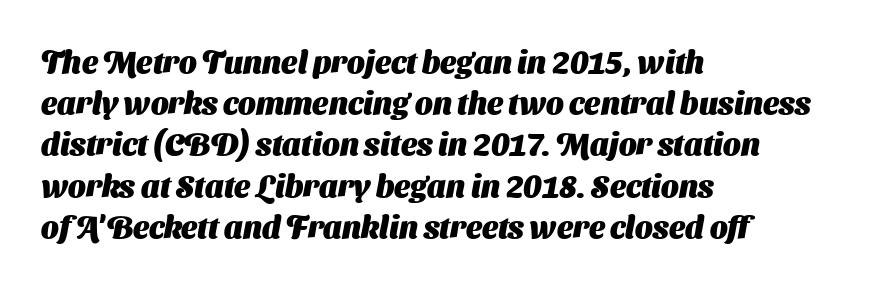
The image shows 31 px heavy sans-serif type; set left-aligned, normal line spacing (1.33x), normal letter spacing, not underlined; medium stroke contrast and a medium x-height.
